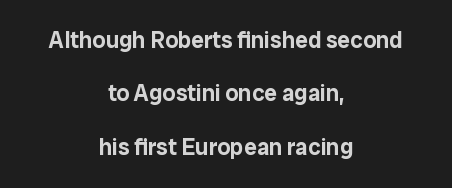
Q: Is the text italic (slanted)? A: No, it is upright.
Q: Is the text underlined? A: No.
Q: How is the paragraph aligned? A: Centered.
Q: Is the spacing between letters normal or unusually wide? A: Normal.
Q: Is the spacing between lines tight, normal or loose? A: Loose.
